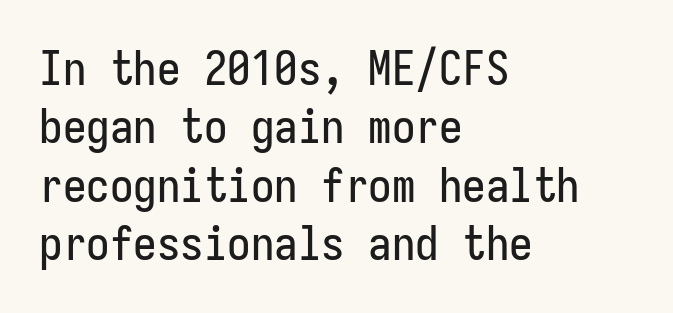
Q: Is the text italic (slanted)? A: No, it is upright.
Q: Is the typeface a serif or a sans-serif typeface? A: Sans-serif.
Q: Is the text underlined? A: No.
Q: How is the paragraph aligned? A: Left-aligned.
Q: Is the spacing between letters normal or unusually wide? A: Normal.
Q: Width (condensed, normal, or wide)? A: Condensed.
Q: Stroke contrast? A: Low.
Q: x-height? A: Medium.
